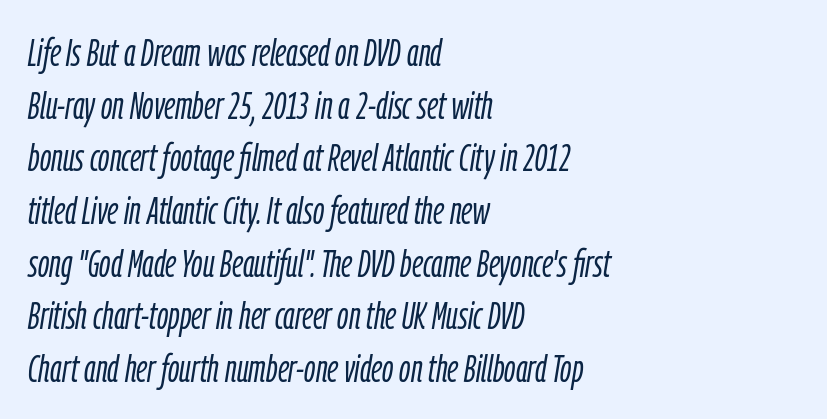
The image shows 39 px light, condensed type, italic (leaning right); set left-aligned, normal line spacing (1.35x), normal letter spacing, not underlined; low stroke contrast and a medium x-height.
